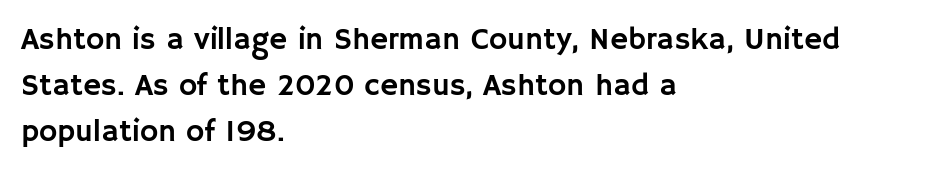
{"serif": "no", "italic": "no", "width": "normal", "stroke_contrast": "low", "x_height": "large", "monospaced": "no", "underline": "no", "align": "left", "line_spacing": "normal", "line_spacing_ratio": 1.49, "letter_spacing": "normal", "letter_spacing_em": 0.0, "glyph_px": 31}
